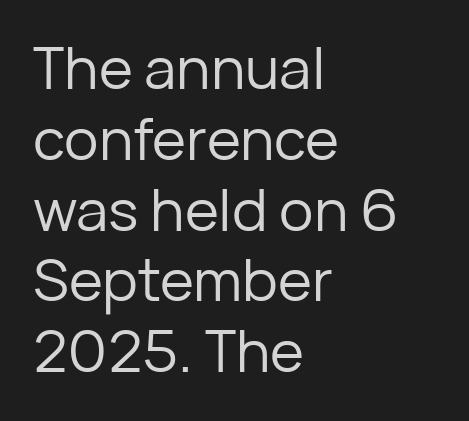
Q: Is the text bold? A: No.
Q: Is the text italic (slanted)? A: No, it is upright.
Q: Is the typeface a serif or a sans-serif typeface? A: Sans-serif.
Q: Is the text underlined? A: No.
Q: How is the paragraph aligned? A: Left-aligned.
Q: Is the spacing between letters normal or unusually wide? A: Normal.
Q: Width (condensed, normal, or wide)? A: Normal.
Q: Stroke contrast? A: Low.
Q: x-height? A: Medium.
Q: Monospaced? A: No.
